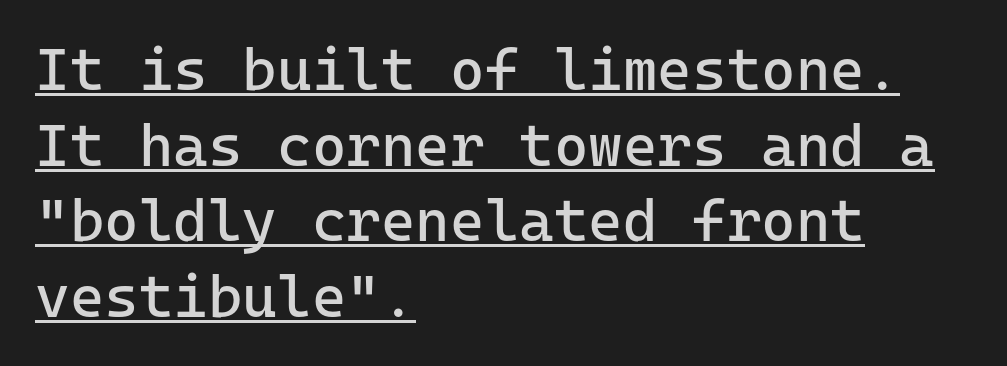
{"serif": "no", "italic": "no", "bold": "no", "weight": "regular", "width": "normal", "stroke_contrast": "low", "x_height": "medium", "underline": "yes", "align": "left", "line_spacing": "normal", "line_spacing_ratio": 1.28, "letter_spacing": "normal", "letter_spacing_em": 0.0, "glyph_px": 59}
